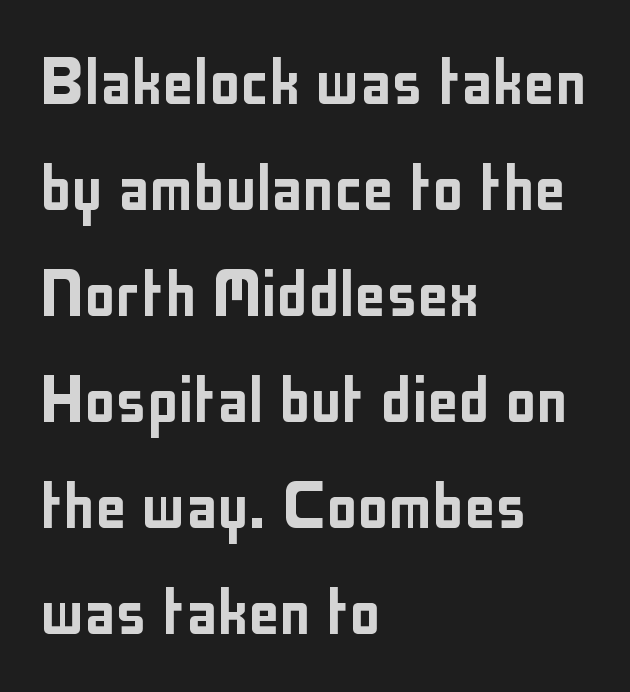
{"serif": "no", "italic": "no", "width": "condensed", "stroke_contrast": "low", "x_height": "medium", "monospaced": "no", "underline": "no", "align": "left", "line_spacing": "normal", "line_spacing_ratio": 1.36, "letter_spacing": "normal", "letter_spacing_em": 0.0, "glyph_px": 78}
